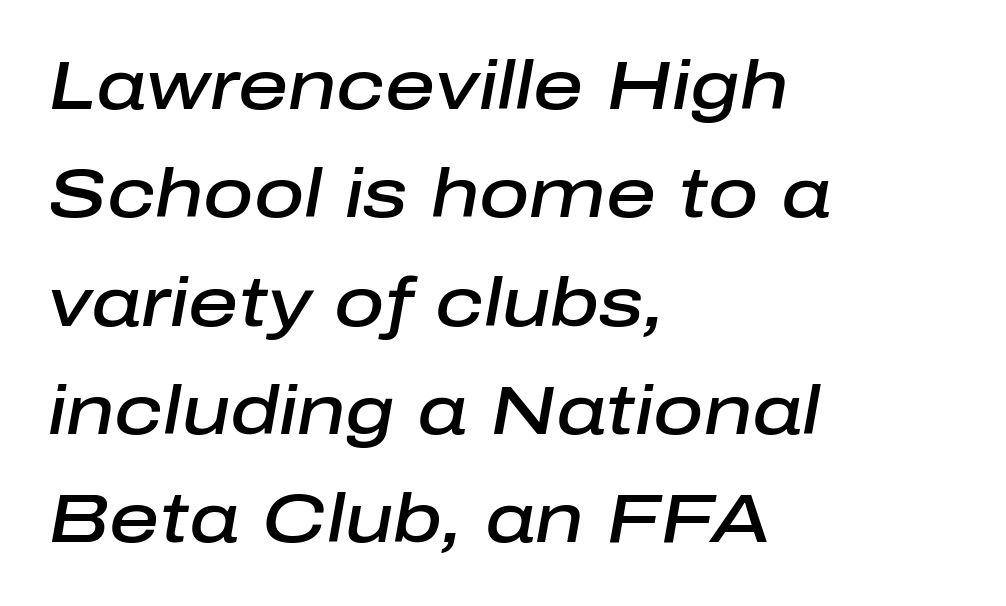
The image shows 69 px semibold type, italic (leaning right); set left-aligned, normal line spacing (1.57x), normal letter spacing, not underlined; low stroke contrast and a medium x-height.
